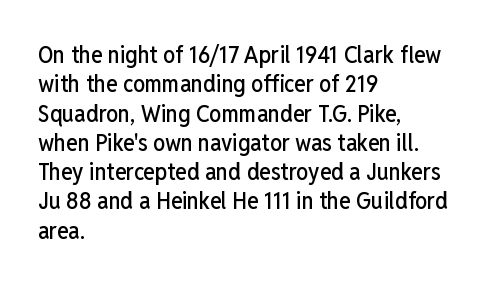
{"italic": "no", "underline": "no", "align": "left", "line_spacing_ratio": 1.22, "letter_spacing": "normal", "letter_spacing_em": 0.0, "glyph_px": 24}
